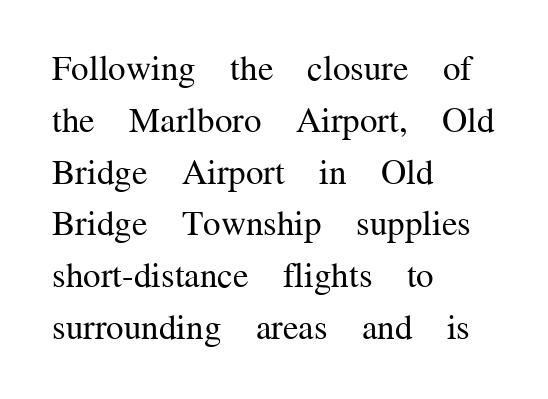
Q: Is the text bold? A: No.
Q: Is the text italic (slanted)? A: No, it is upright.
Q: Is the typeface a serif or a sans-serif typeface? A: Serif.
Q: Is the text underlined? A: No.
Q: How is the paragraph aligned? A: Left-aligned.
Q: Is the spacing between letters normal or unusually wide? A: Normal.
Q: Is the spacing between lines tight, normal or loose? A: Normal.
Q: Width (condensed, normal, or wide)? A: Normal.
Q: Stroke contrast? A: Medium.
Q: x-height? A: Medium.
Q: Monospaced? A: No.
